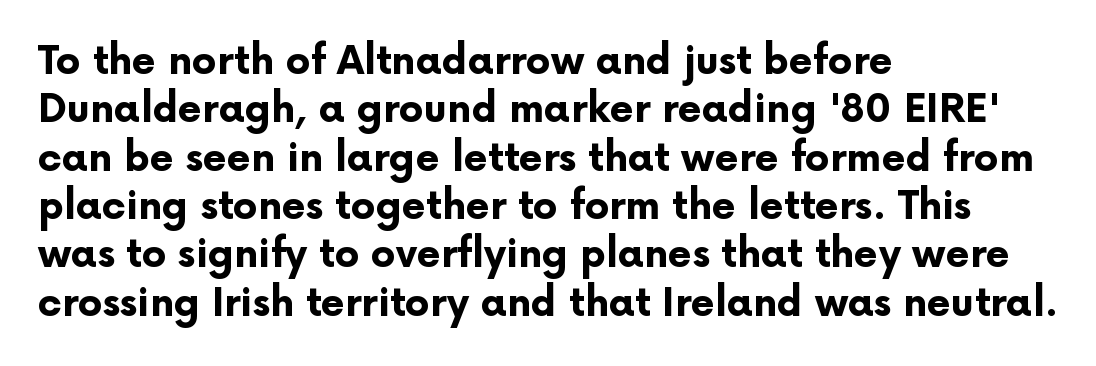
Q: Is the text bold? A: Yes.
Q: Is the text italic (slanted)? A: No, it is upright.
Q: Is the typeface a serif or a sans-serif typeface? A: Sans-serif.
Q: Is the text underlined? A: No.
Q: How is the paragraph aligned? A: Left-aligned.
Q: Is the spacing between letters normal or unusually wide? A: Normal.
Q: Width (condensed, normal, or wide)? A: Normal.
Q: Stroke contrast? A: Low.
Q: x-height? A: Medium.
Q: Monospaced? A: No.
